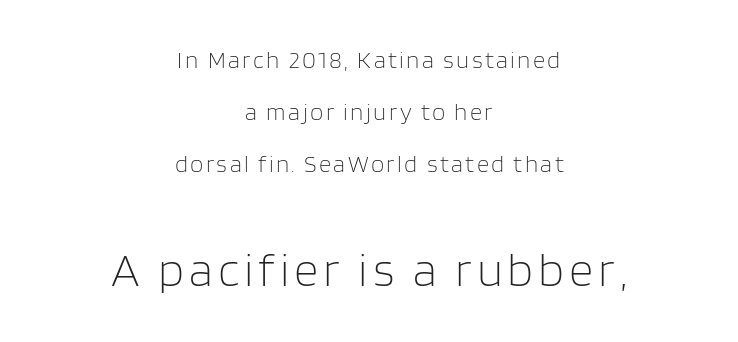
The image shows 48 px light sans-serif type, upright; set centered, loose line spacing (2.17x), not underlined; the second (bottom) block is 2.0x larger; low stroke contrast and a large x-height.
